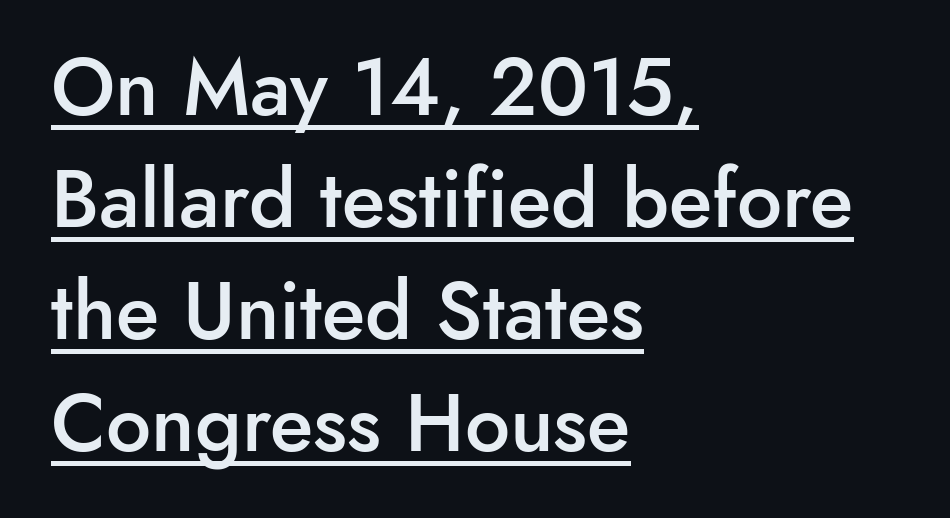
The image shows 80 px semibold sans-serif type, upright; set left-aligned, normal line spacing (1.4x), normal letter spacing, underlined; low stroke contrast and a small x-height.
